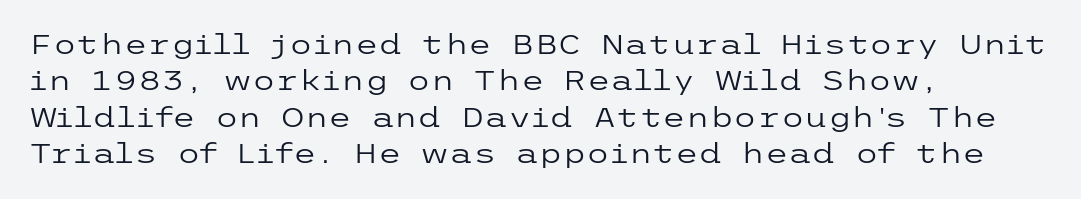
The image shows 27 px text type, upright; set left-aligned, normal line spacing (1.35x), normal letter spacing, not underlined.
